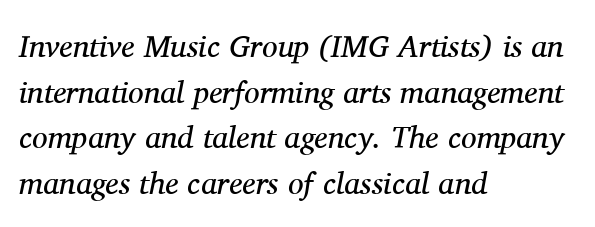
Q: Is the text bold? A: No.
Q: Is the text italic (slanted)? A: Yes, it leans right by about 11 degrees.
Q: Is the typeface a serif or a sans-serif typeface? A: Serif.
Q: Is the text underlined? A: No.
Q: How is the paragraph aligned? A: Left-aligned.
Q: Is the spacing between letters normal or unusually wide? A: Normal.
Q: Is the spacing between lines tight, normal or loose? A: Normal.
Q: Width (condensed, normal, or wide)? A: Normal.
Q: Stroke contrast? A: Medium.
Q: x-height? A: Medium.
Q: Monospaced? A: No.
